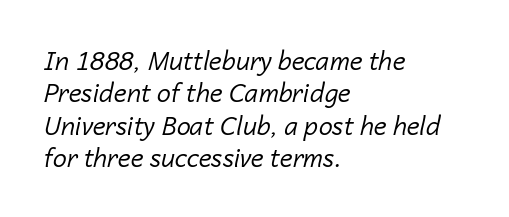
{"italic": "yes", "lean": "right", "slant_degrees": 14, "bold": "no", "underline": "no", "align": "left", "line_spacing": "normal", "line_spacing_ratio": 1.3, "letter_spacing": "normal", "letter_spacing_em": 0.0, "glyph_px": 25}
